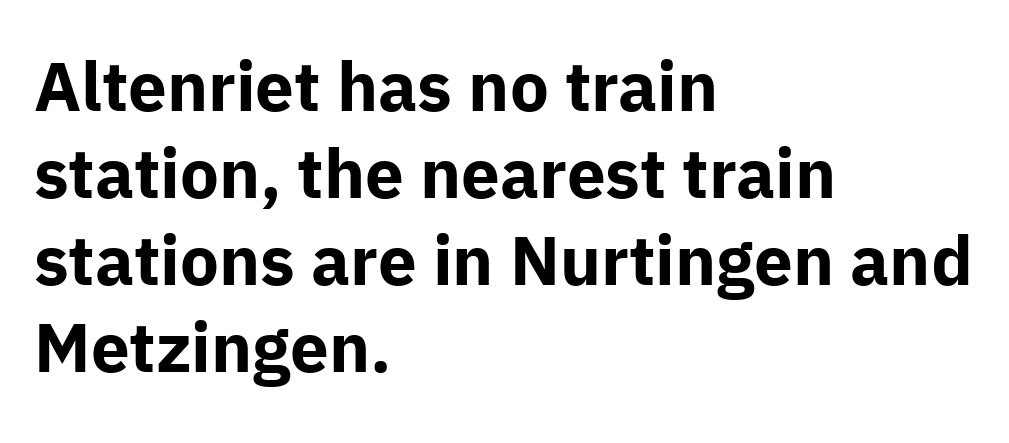
The image shows 69 px bold sans-serif type, upright; set left-aligned, normal line spacing (1.26x), normal letter spacing, not underlined; low stroke contrast and a medium x-height.
